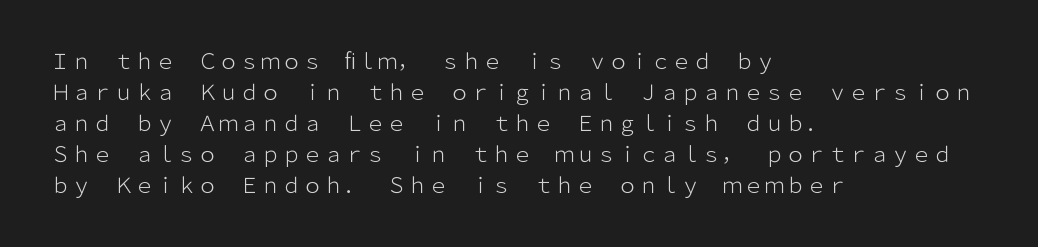
No chunkiness to these letters — they're not bold. The area under the type is left untouched. This rendering uses left alignment, leaving the right contour irregular. The font's upright variant was chosen for this text. Compared with typical body copy, the letter spacing here is the same.
